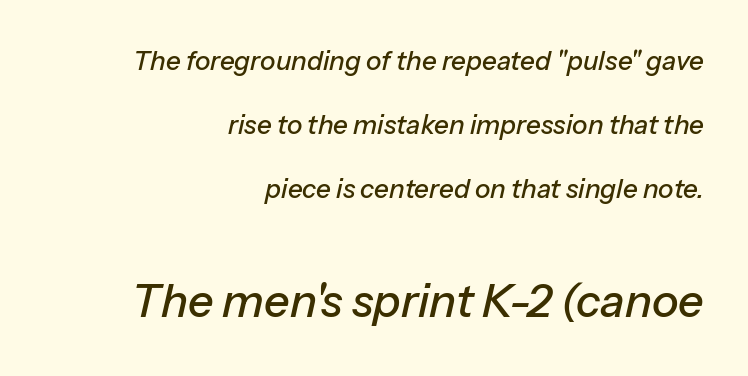
{"italic": "yes", "lean": "right", "slant_degrees": 13, "width": "normal", "stroke_contrast": "low", "x_height": "medium", "monospaced": "no", "underline": "no", "align": "right", "line_spacing": "loose", "line_spacing_ratio": 2.46, "letter_spacing": "normal", "letter_spacing_em": 0.0, "larger_block": "second", "size_ratio": 1.73, "glyph_px": 45}
